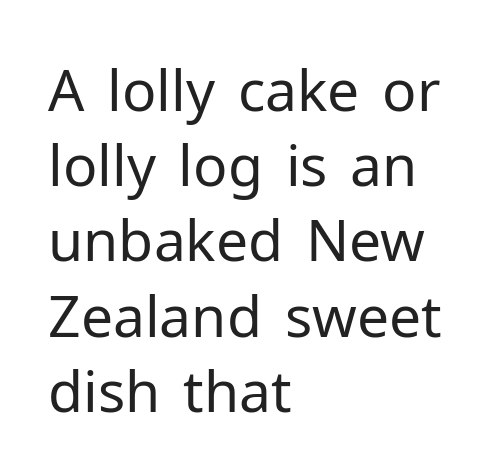
The lettering stays uniformly vertical, giving the passage a roman look. Is the block centered? No — it sits flush against the left margin. These lines are composed in type without serifs. This sample uses plain, unmodified letter spacing. Each row of text sits above clean, open space. The strokes are not fattened; the text isn't bold.
